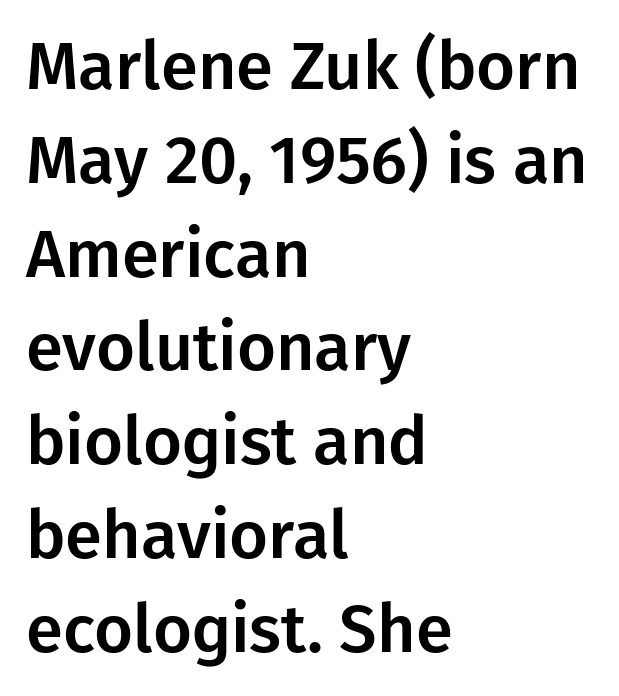
The image shows 67 px sans-serif type, upright; set left-aligned, normal line spacing (1.4x), normal letter spacing, not underlined; low stroke contrast and a medium x-height.
